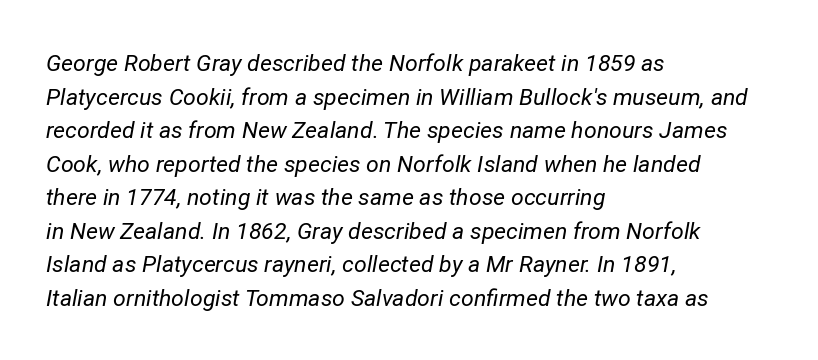
Has an underline been added? It has not. Does the leading feel generous? No, just average. The gaps between neighbouring characters are ordinary and unremarkable. Caption: multi-line text, flush left, ragged right.
